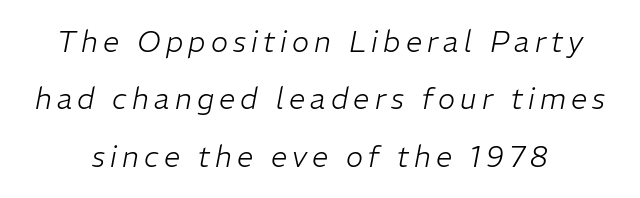
Q: Is the text bold? A: No.
Q: Is the text italic (slanted)? A: Yes, it leans right by about 11 degrees.
Q: Is the text underlined? A: No.
Q: Is the spacing between lines tight, normal or loose? A: Loose.
Q: Width (condensed, normal, or wide)? A: Normal.
Q: Stroke contrast? A: Low.
Q: x-height? A: Medium.
Q: Monospaced? A: No.
